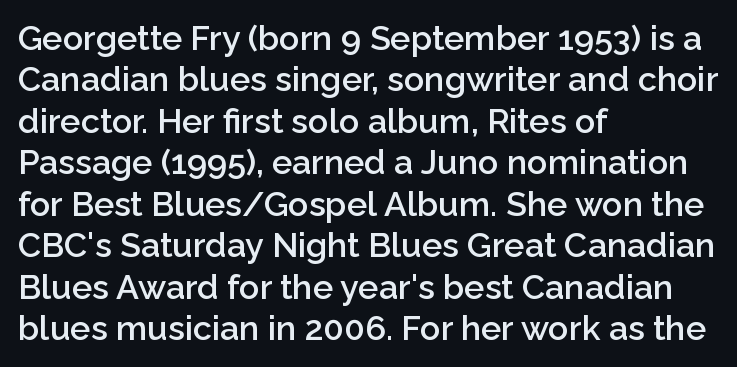
The image shows 34 px semibold sans-serif type, upright; set left-aligned, line spacing 1.22x, normal letter spacing, not underlined; low stroke contrast and a medium x-height.
